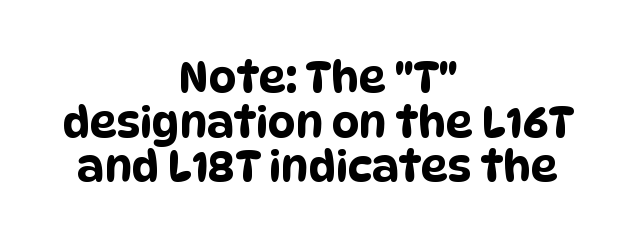
The image shows 43 px condensed sans-serif type; set centered, tight line spacing (1.04x), normal letter spacing, not underlined; low stroke contrast and a large x-height.
